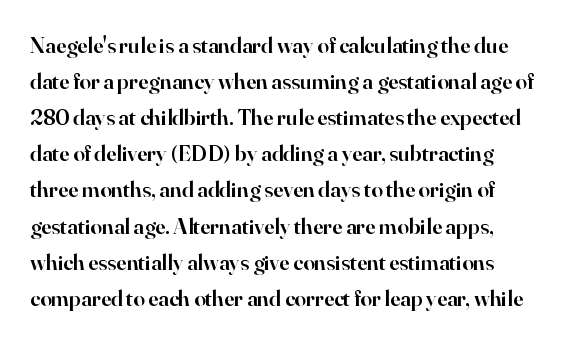
Vertical strokes here are truly vertical. The leading is moderate, giving the passage an even texture. You could call the tracking neutral — neither tight nor loose. Look at the stroke-to-counter ratio: somewhat heavy, a semibold.
